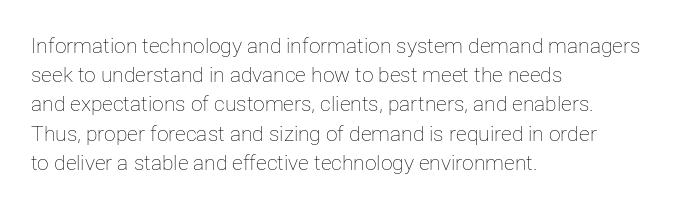
Tracking here is standard; glyphs follow each other at the usual distance. Heft: none added — not bold. These lines are set flush left with a ragged right edge. The letters stand straight up with perfectly vertical stems. Has an underline been added? It has not.
